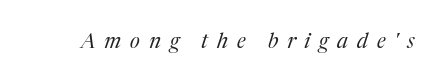
The image shows 21 px text type, italic (leaning right); set unusually wide letter spacing (+0.42 em), not underlined.
